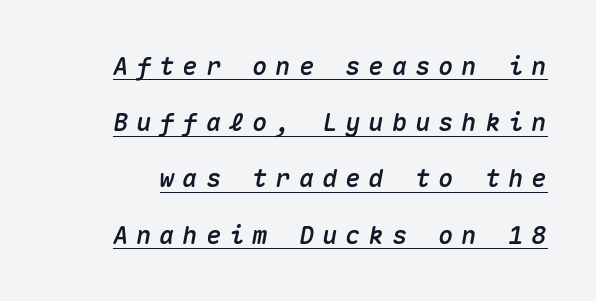
This rendering features underlined lettering. The rendering uses a large line-height, opening up the rows. This is oblique type, the kind used for emphasis or titles. Here the glyphs are tracked loosely, breaking word shapes into spaced letters.
